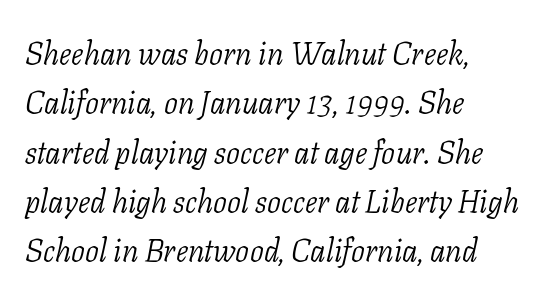
The image shows 31 px light serif type, italic (leaning right); set left-aligned, normal line spacing (1.59x), normal letter spacing, not underlined; low stroke contrast and a medium x-height.
